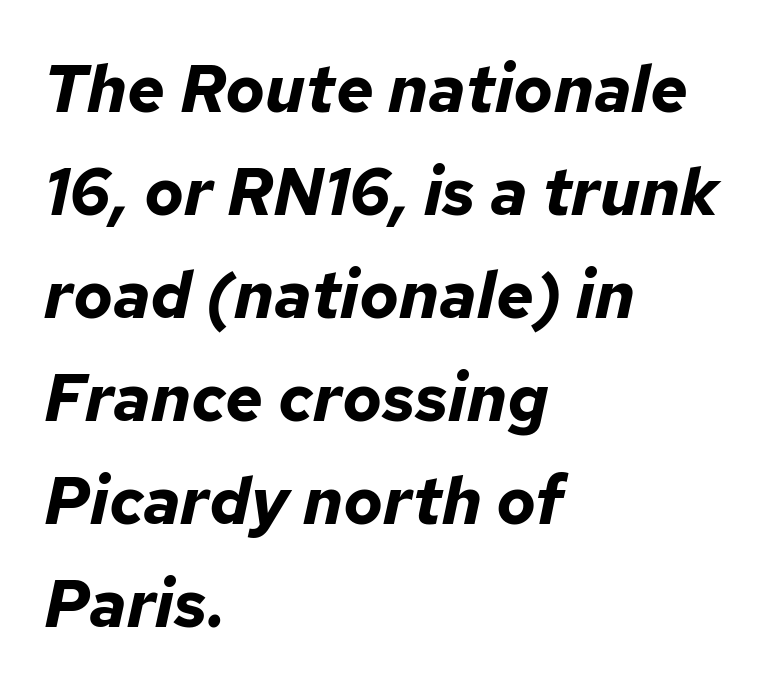
Q: Is the text bold? A: Yes.
Q: Is the text italic (slanted)? A: Yes, it leans right by about 12 degrees.
Q: Is the text underlined? A: No.
Q: How is the paragraph aligned? A: Left-aligned.
Q: Is the spacing between letters normal or unusually wide? A: Normal.
Q: Is the spacing between lines tight, normal or loose? A: Normal.
Q: Width (condensed, normal, or wide)? A: Normal.
Q: Stroke contrast? A: Low.
Q: x-height? A: Medium.
Q: Monospaced? A: No.
